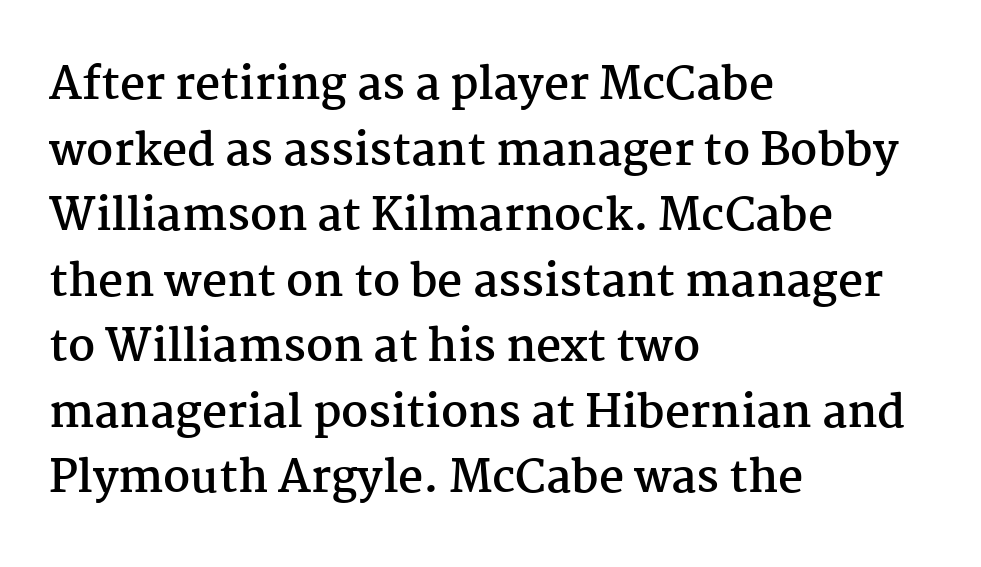
Where is the straight margin? On the left. Only glyphs here, with clear space below each row. Looks like regular typesetting: each glyph gets only the width it needs. Pretty heavy lettering here — definitely bold. In terms of letterspacing, this is plain default setting. Does the type have serifs? Yes, each stem ends in a small foot.
